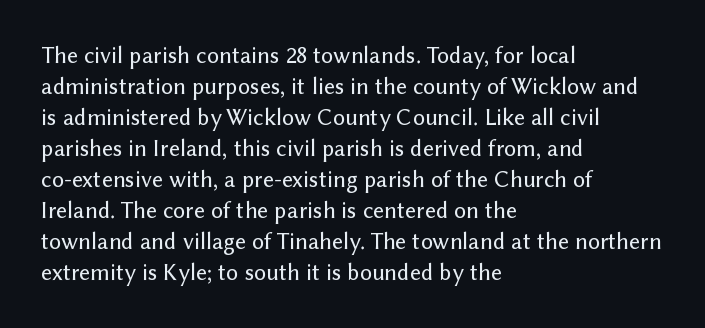
Q: Is the text italic (slanted)? A: No, it is upright.
Q: Is the text underlined? A: No.
Q: How is the paragraph aligned? A: Left-aligned.
Q: Is the spacing between letters normal or unusually wide? A: Normal.
Q: Is the spacing between lines tight, normal or loose? A: Normal.
